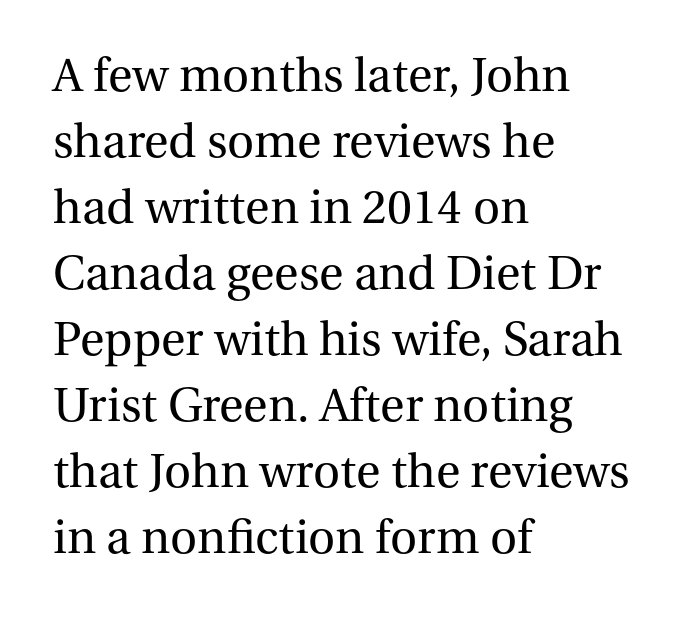
Q: Is the text bold? A: No.
Q: Is the text italic (slanted)? A: No, it is upright.
Q: Is the typeface a serif or a sans-serif typeface? A: Serif.
Q: Is the text underlined? A: No.
Q: How is the paragraph aligned? A: Left-aligned.
Q: Is the spacing between letters normal or unusually wide? A: Normal.
Q: Is the spacing between lines tight, normal or loose? A: Normal.
Q: Width (condensed, normal, or wide)? A: Normal.
Q: Stroke contrast? A: Medium.
Q: x-height? A: Medium.
Q: Monospaced? A: No.
